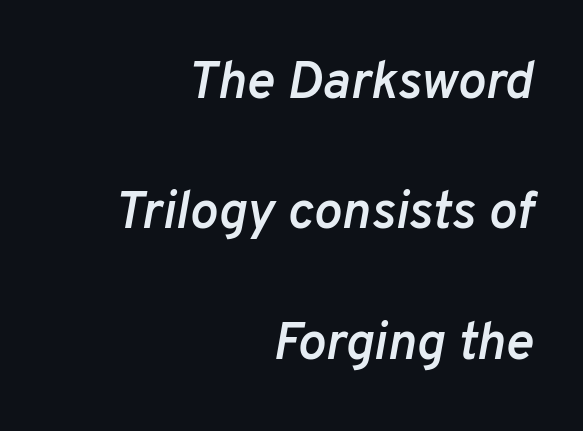
The image shows 53 px semibold type, italic (leaning right); set right-aligned, loose line spacing (2.46x), normal letter spacing, not underlined; low stroke contrast and a medium x-height.
